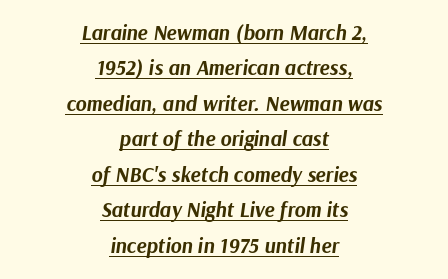
The image shows 21 px bold type, italic (leaning right); set centered, normal line spacing (1.69x), normal letter spacing, underlined.
